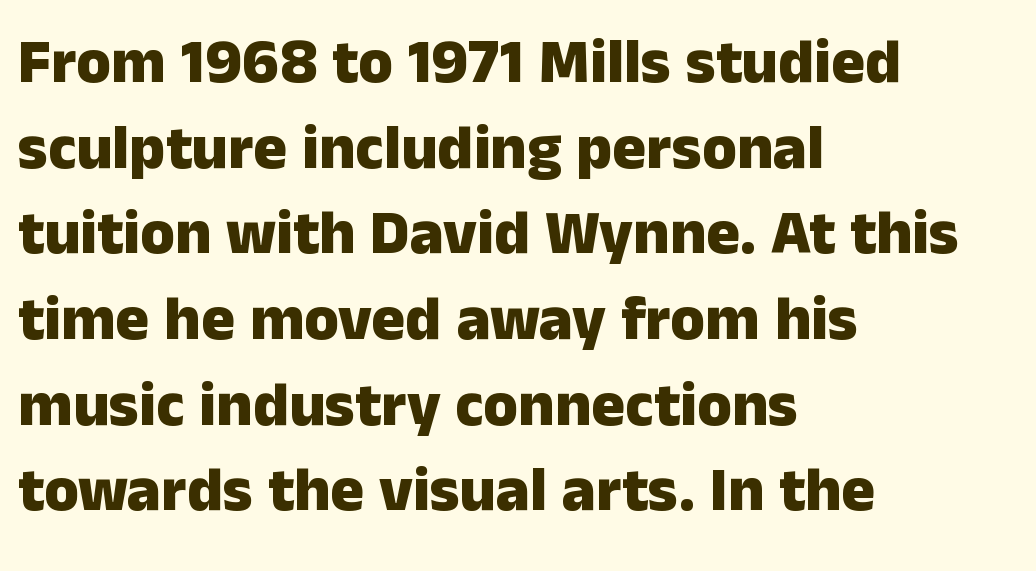
This sample keeps an unexceptional amount of space between lines. Here the designer chose a conventional face with non-uniform glyph widths. To sum up the face: it is a sans, with no serifs. This sample uses an upright cut, with every glyph sitting square on the baseline.
